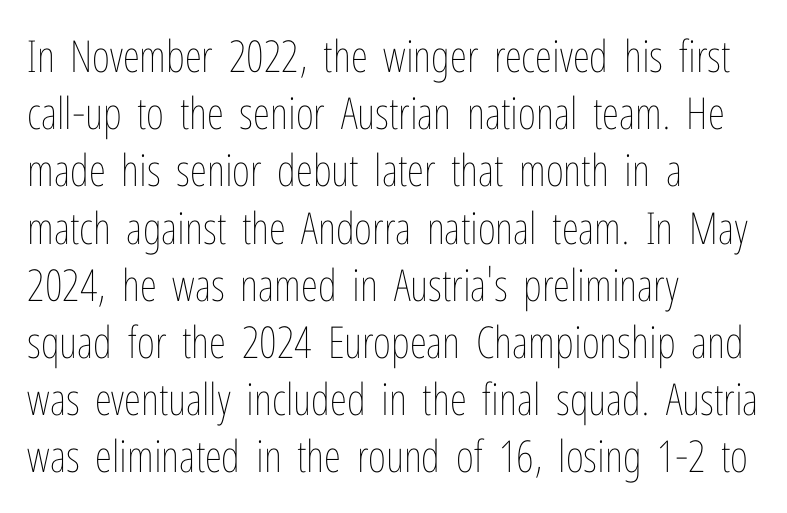
Q: Is the text bold? A: No.
Q: Is the text italic (slanted)? A: No, it is upright.
Q: Is the text underlined? A: No.
Q: How is the paragraph aligned? A: Left-aligned.
Q: Is the spacing between letters normal or unusually wide? A: Normal.
Q: Is the spacing between lines tight, normal or loose? A: Normal.
Q: Width (condensed, normal, or wide)? A: Condensed.
Q: Stroke contrast? A: Low.
Q: x-height? A: Medium.
Q: Monospaced? A: No.
